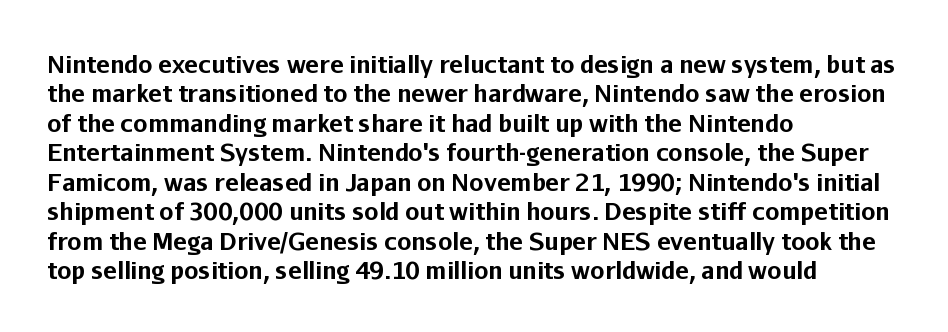
Q: Is the text bold? A: Yes.
Q: Is the text italic (slanted)? A: No, it is upright.
Q: Is the text underlined? A: No.
Q: How is the paragraph aligned? A: Left-aligned.
Q: Is the spacing between letters normal or unusually wide? A: Normal.
Q: Is the spacing between lines tight, normal or loose? A: Normal.
